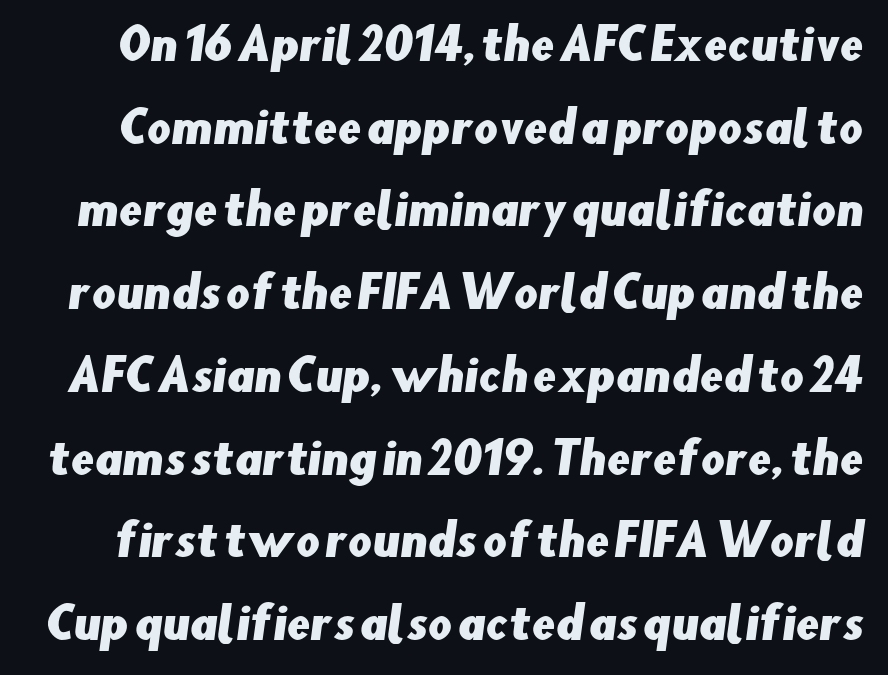
Q: Is the typeface a serif or a sans-serif typeface? A: Sans-serif.
Q: Is the text underlined? A: No.
Q: Is the spacing between letters normal or unusually wide? A: Normal.
Q: Is the spacing between lines tight, normal or loose? A: Loose.
Q: Width (condensed, normal, or wide)? A: Normal.
Q: Stroke contrast? A: Low.
Q: x-height? A: Small.
Q: Monospaced? A: No.
